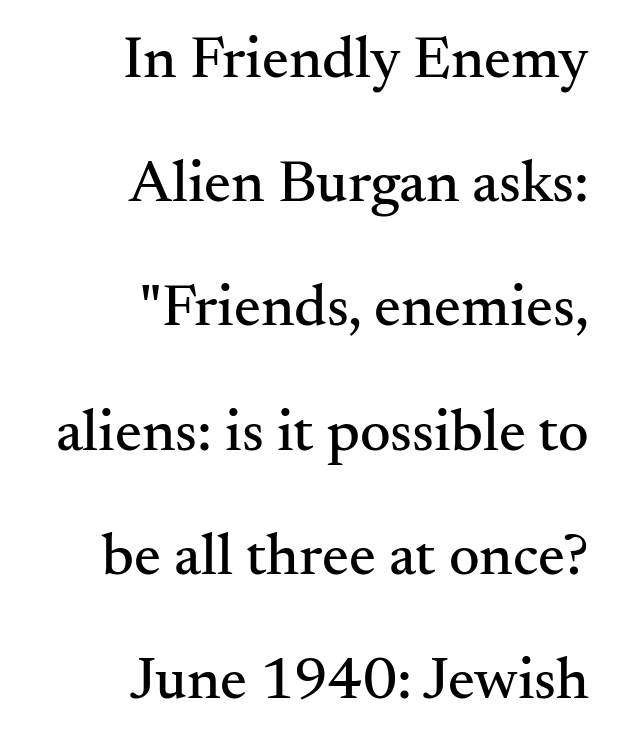
Which margin do the lines hug? The right one — the left edge is uneven. You could call the tracking neutral — neither tight nor loose. It's the straight-up-and-down kind of type. Is this a fixed-width face? No — the glyphs have proportional, varying widths. This rendering features lettering with no underline.
